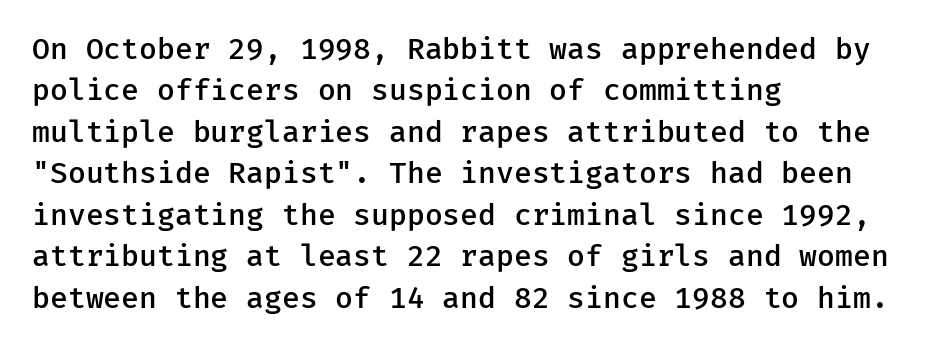
Q: Is the text bold? A: Semi-bold.
Q: Is the text italic (slanted)? A: No, it is upright.
Q: Is the typeface a serif or a sans-serif typeface? A: Sans-serif.
Q: Is the text underlined? A: No.
Q: How is the paragraph aligned? A: Left-aligned.
Q: Is the spacing between letters normal or unusually wide? A: Normal.
Q: Is the spacing between lines tight, normal or loose? A: Normal.
Q: Width (condensed, normal, or wide)? A: Normal.
Q: Stroke contrast? A: Low.
Q: x-height? A: Medium.
